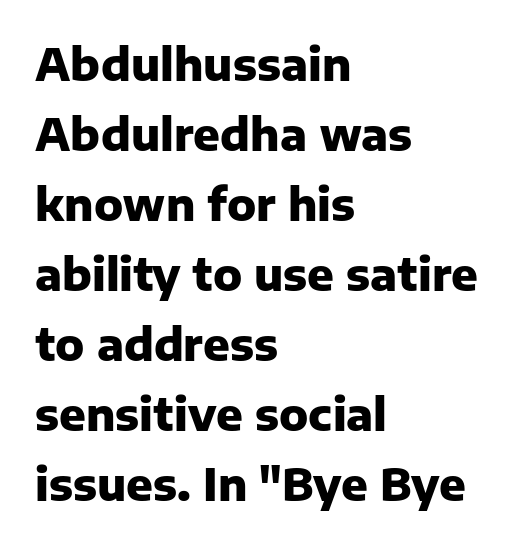
The image shows 44 px heavy sans-serif type, upright; set left-aligned, normal line spacing (1.59x), normal letter spacing, not underlined; low stroke contrast and a medium x-height.
